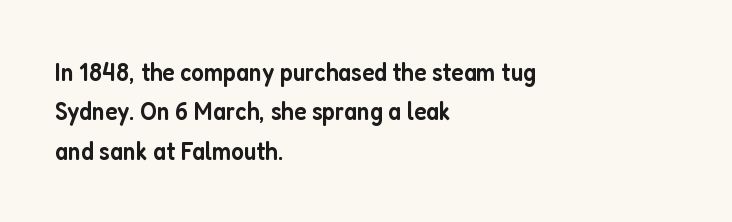
{"italic": "no", "bold": "semi", "underline": "no", "align": "left", "line_spacing": "normal", "line_spacing_ratio": 1.51, "letter_spacing": "normal", "letter_spacing_em": 0.0, "glyph_px": 26}
